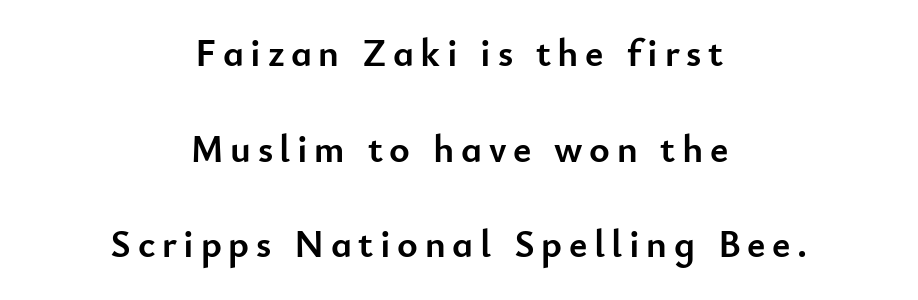
The image shows 39 px semibold sans-serif type, upright; set centered, loose line spacing (2.45x), not underlined; low stroke contrast and a small x-height.
